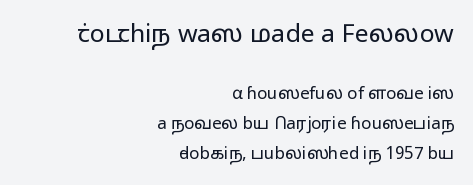
Q: Is the text bold? A: No.
Q: Is the text italic (slanted)? A: No, it is upright.
Q: Is the text underlined? A: No.
Q: How is the paragraph aligned? A: Right-aligned.
Q: Is the spacing between letters normal or unusually wide? A: Normal.
Q: Which block of text is set in a larger size, the first (top) or the second (bottom)? A: The first (top) one.
